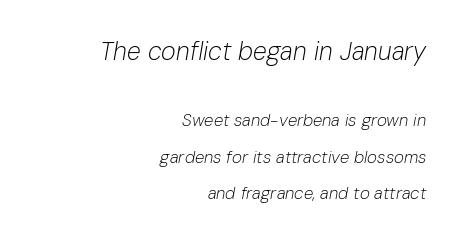
The image shows 25 px text type, italic (leaning right); set right-aligned, loose line spacing (2.16x), normal letter spacing, not underlined; the first (top) block is 1.47x larger.
